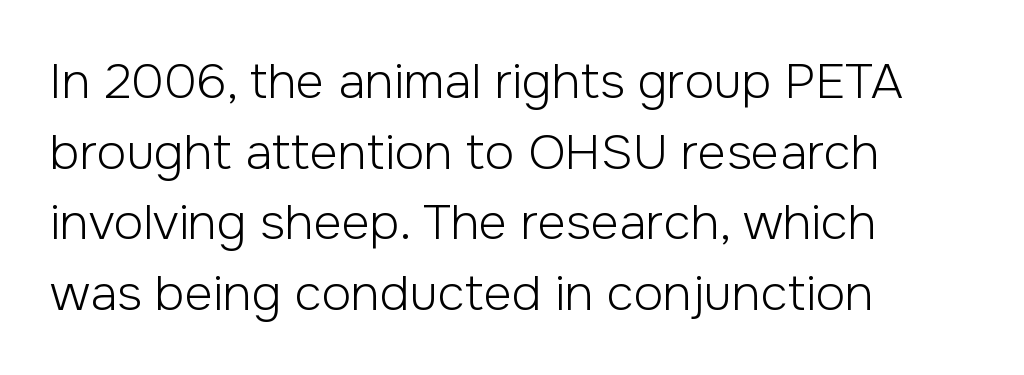
{"serif": "no", "italic": "no", "bold": "no", "weight": "light", "width": "normal", "stroke_contrast": "low", "x_height": "medium", "monospaced": "no", "underline": "no", "align": "left", "line_spacing": "normal", "line_spacing_ratio": 1.44, "letter_spacing": "normal", "letter_spacing_em": 0.0, "glyph_px": 49}
